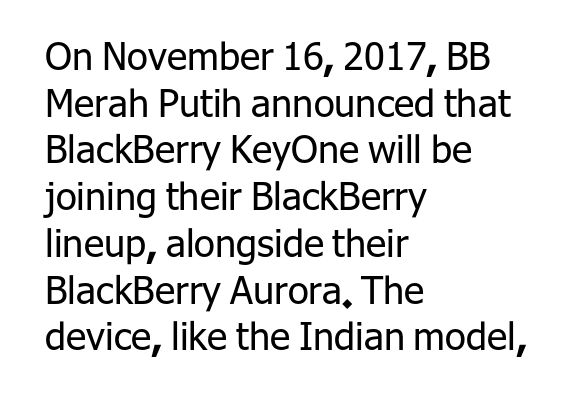
The image shows 38 px regular-weight sans-serif type, upright; set left-aligned, line spacing 1.23x, normal letter spacing, not underlined; low stroke contrast and a medium x-height.
